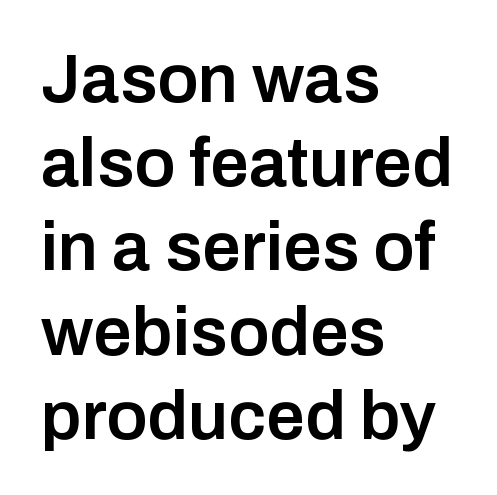
Q: Is the text bold? A: Semi-bold.
Q: Is the text italic (slanted)? A: No, it is upright.
Q: Is the typeface a serif or a sans-serif typeface? A: Sans-serif.
Q: Is the text underlined? A: No.
Q: How is the paragraph aligned? A: Left-aligned.
Q: Is the spacing between letters normal or unusually wide? A: Normal.
Q: Width (condensed, normal, or wide)? A: Normal.
Q: Stroke contrast? A: Low.
Q: x-height? A: Medium.
Q: Monospaced? A: No.
